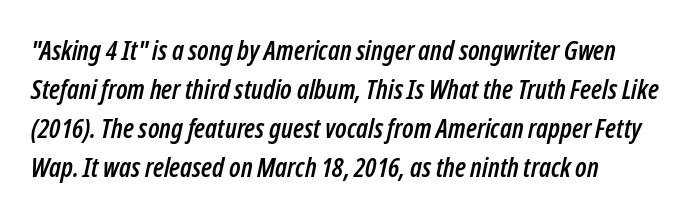
Q: Is the text italic (slanted)? A: Yes, it leans right by about 12 degrees.
Q: Is the text underlined? A: No.
Q: Is the spacing between letters normal or unusually wide? A: Normal.
Q: Is the spacing between lines tight, normal or loose? A: Normal.
